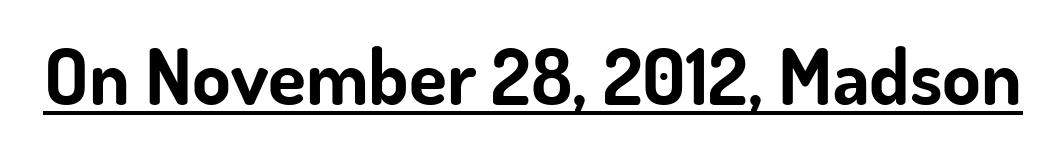
The image shows 78 px bold sans-serif type, upright; set normal letter spacing, underlined; low stroke contrast and a small x-height.
